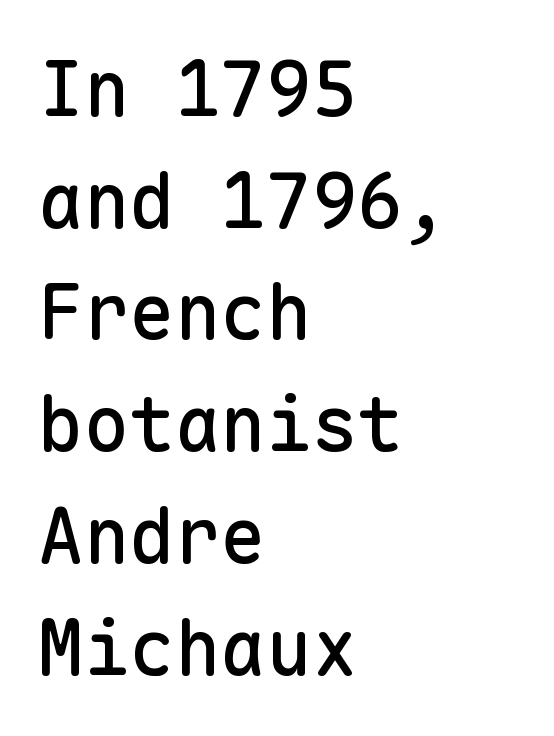
A bare baseline throughout the passage. The passage shown is typeset with a sans-serif family. The line texture is even and compact thanks to regular tracking. Each new line begins a customary step beneath the previous one. Italic? Not at all — the glyphs are vertical.
